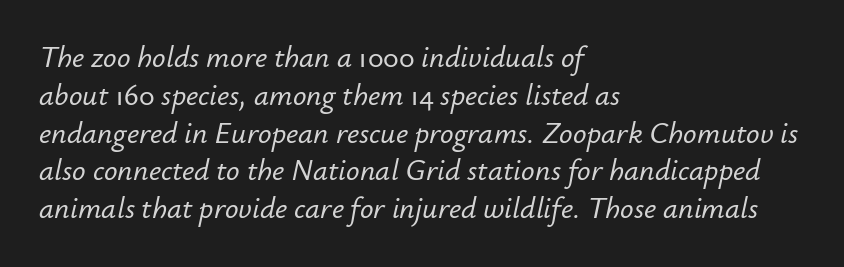
{"italic": "yes", "lean": "right", "slant_degrees": 12, "width": "normal", "stroke_contrast": "low", "x_height": "small", "monospaced": "no", "underline": "no", "align": "left", "line_spacing": "normal", "line_spacing_ratio": 1.26, "letter_spacing": "normal", "letter_spacing_em": 0.0, "glyph_px": 30}
